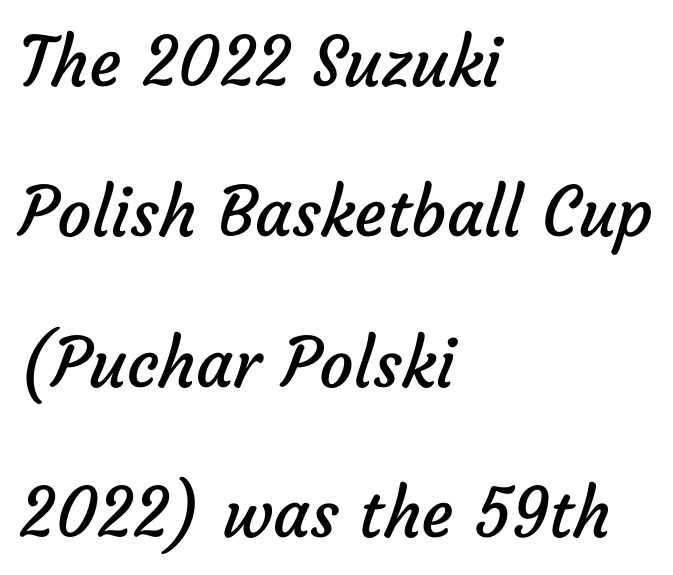
The image shows 68 px regular-weight sans-serif type; set left-aligned, loose line spacing (2.21x), normal letter spacing, not underlined; low stroke contrast and a medium x-height.
